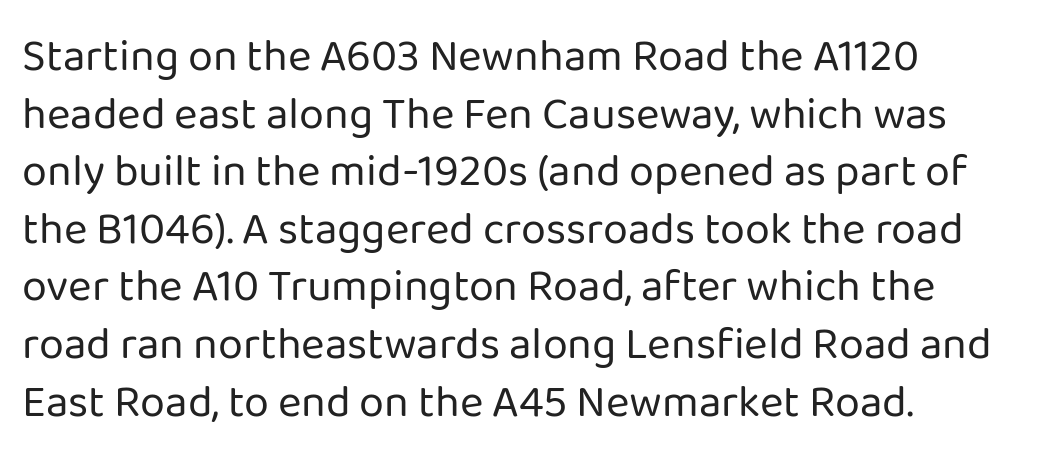
Q: Is the text bold? A: No.
Q: Is the text italic (slanted)? A: No, it is upright.
Q: Is the typeface a serif or a sans-serif typeface? A: Sans-serif.
Q: Is the text underlined? A: No.
Q: How is the paragraph aligned? A: Left-aligned.
Q: Is the spacing between letters normal or unusually wide? A: Normal.
Q: Is the spacing between lines tight, normal or loose? A: Normal.
Q: Width (condensed, normal, or wide)? A: Normal.
Q: Stroke contrast? A: Low.
Q: x-height? A: Medium.
Q: Monospaced? A: No.
